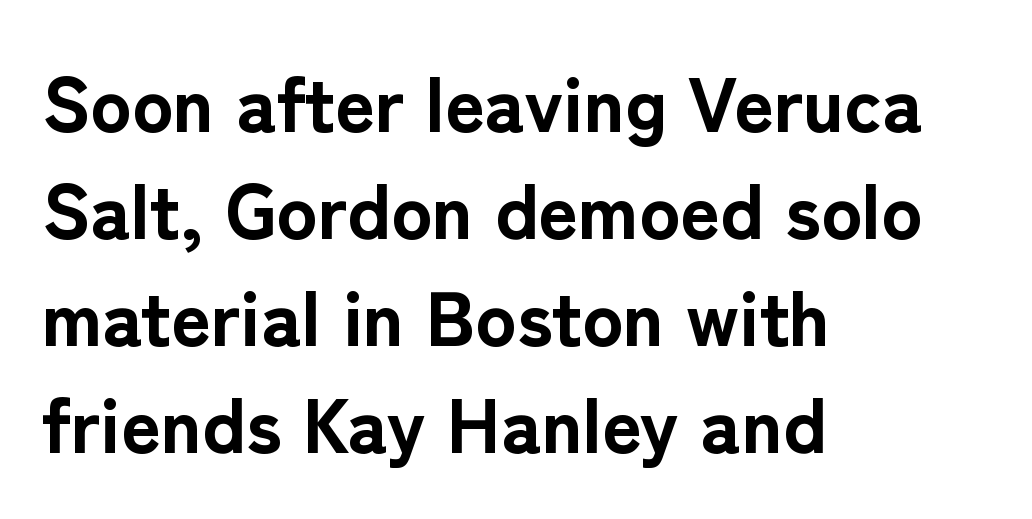
Q: Is the text bold? A: Yes.
Q: Is the text italic (slanted)? A: No, it is upright.
Q: Is the typeface a serif or a sans-serif typeface? A: Sans-serif.
Q: Is the text underlined? A: No.
Q: How is the paragraph aligned? A: Left-aligned.
Q: Is the spacing between letters normal or unusually wide? A: Normal.
Q: Is the spacing between lines tight, normal or loose? A: Normal.
Q: Width (condensed, normal, or wide)? A: Normal.
Q: Stroke contrast? A: Low.
Q: x-height? A: Medium.
Q: Monospaced? A: No.
